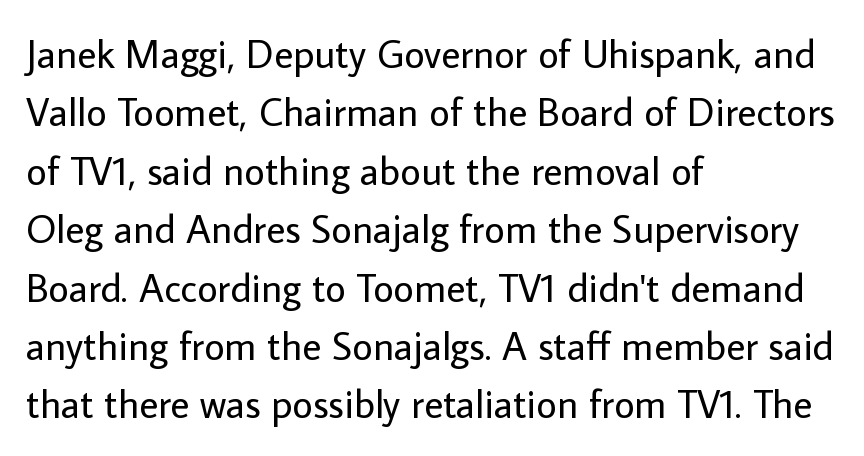
{"serif": "no", "italic": "no", "bold": "no", "weight": "regular", "width": "normal", "stroke_contrast": "low", "x_height": "medium", "monospaced": "no", "underline": "no", "align": "left", "line_spacing": "normal", "line_spacing_ratio": 1.46, "letter_spacing": "normal", "letter_spacing_em": 0.0, "glyph_px": 40}
